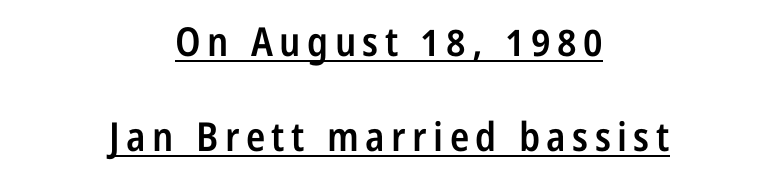
{"serif": "no", "italic": "no", "bold": "semi", "weight": "semibold", "width": "condensed", "stroke_contrast": "low", "x_height": "medium", "monospaced": "no", "underline": "yes", "align": "center", "line_spacing": "loose", "line_spacing_ratio": 2.38, "glyph_px": 40}
